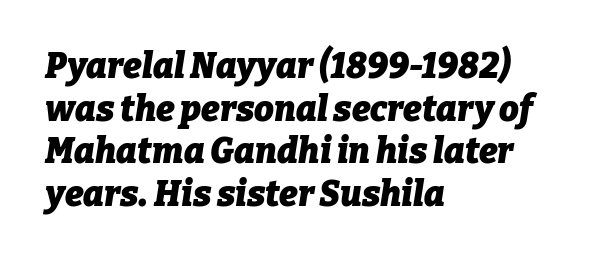
Q: Is the text bold? A: Yes.
Q: Is the text italic (slanted)? A: Yes, it leans right by about 9 degrees.
Q: Is the text underlined? A: No.
Q: How is the paragraph aligned? A: Left-aligned.
Q: Is the spacing between letters normal or unusually wide? A: Normal.
Q: Width (condensed, normal, or wide)? A: Normal.
Q: Stroke contrast? A: Low.
Q: x-height? A: Medium.
Q: Monospaced? A: No.
